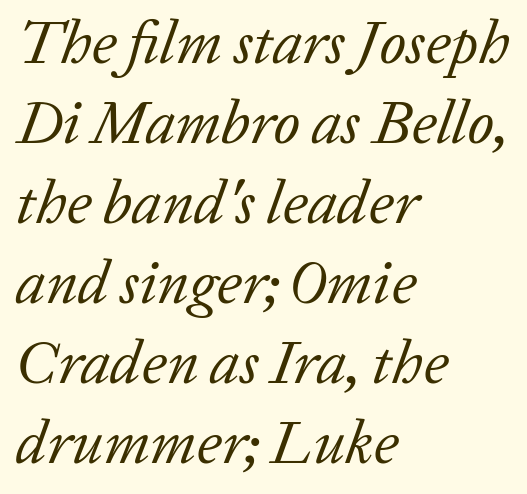
{"serif": "yes", "italic": "yes", "lean": "right", "slant_degrees": 20, "bold": "no", "weight": "regular", "width": "normal", "stroke_contrast": "low", "x_height": "medium", "monospaced": "no", "underline": "no", "align": "left", "line_spacing": "normal", "line_spacing_ratio": 1.31, "letter_spacing": "normal", "letter_spacing_em": 0.0, "glyph_px": 61}
